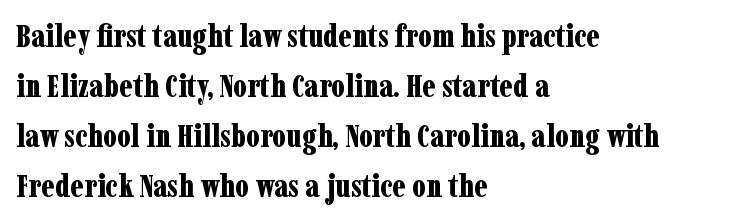
Q: Is the text bold? A: Yes.
Q: Is the text italic (slanted)? A: No, it is upright.
Q: Is the typeface a serif or a sans-serif typeface? A: Serif.
Q: Is the text underlined? A: No.
Q: How is the paragraph aligned? A: Left-aligned.
Q: Is the spacing between letters normal or unusually wide? A: Normal.
Q: Is the spacing between lines tight, normal or loose? A: Normal.
Q: Width (condensed, normal, or wide)? A: Condensed.
Q: Stroke contrast? A: Low.
Q: x-height? A: Medium.
Q: Monospaced? A: No.
